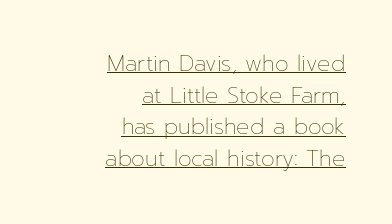
Honestly, the letter spacing is just normal — you wouldn't notice it. The leading is moderate, giving the passage an even texture. No letter is thick-stroked: the sample isn't bold. The glyphs are accompanied by a horizontal stroke just below them. Posture: upright roman.
